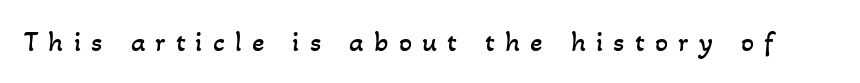
A typesetter would call this proportional, since set widths differ per character. Inter-character spacing is expanded well beyond the font's built-in metrics. Letters have the restrained weight of plain body copy at most. Honestly, there is no underline to notice here at all.
